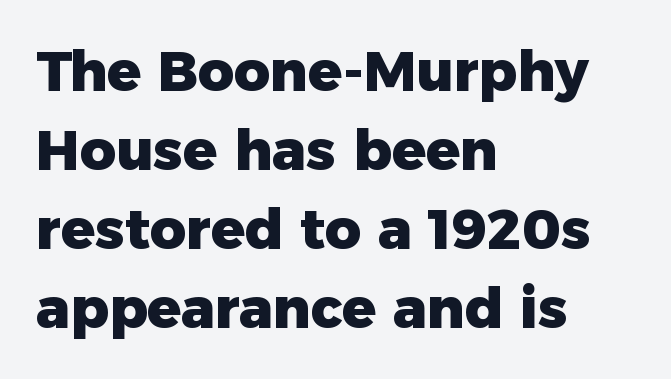
The line texture is even and compact thanks to regular tracking. The block of text has a typical density, with ordinary space between rows. Every row of glyphs begins at an identical x-position on the left. In terms of letterform style, serifs are entirely absent. Here the designer chose a conventional face with non-uniform glyph widths. Descender tails drop into unmarked territory.
